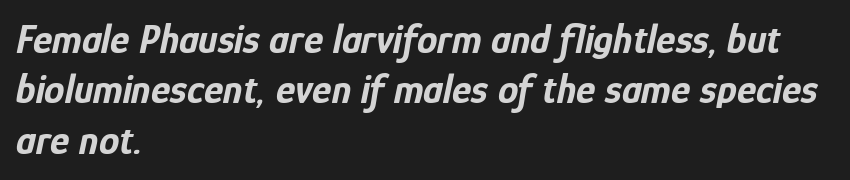
{"italic": "yes", "lean": "right", "slant_degrees": 12, "bold": "yes", "weight": "bold", "width": "condensed", "stroke_contrast": "low", "x_height": "medium", "monospaced": "no", "underline": "no", "align": "left", "line_spacing_ratio": 1.23, "letter_spacing": "normal", "letter_spacing_em": 0.0, "glyph_px": 41}
